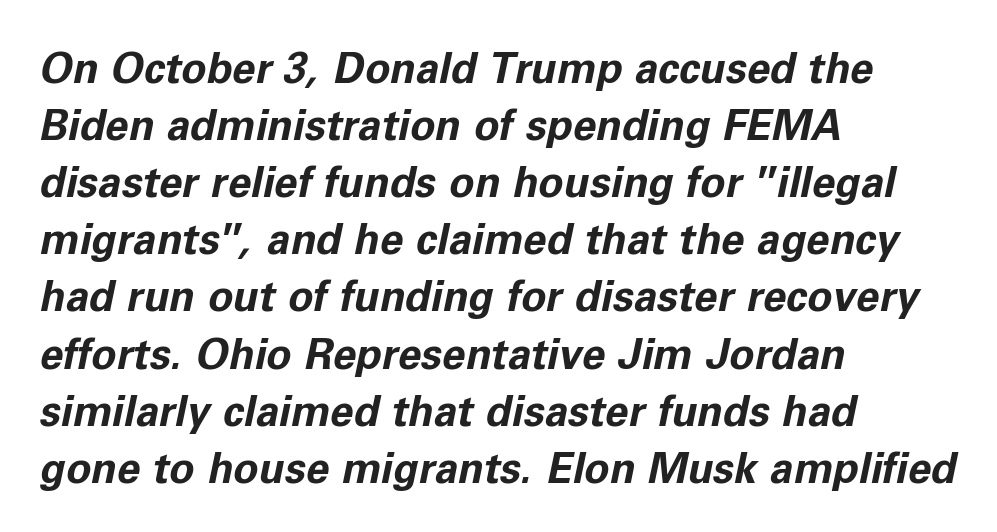
The image shows 42 px bold type, italic (leaning right); set left-aligned, normal line spacing (1.36x), normal letter spacing, not underlined; low stroke contrast and a medium x-height.
